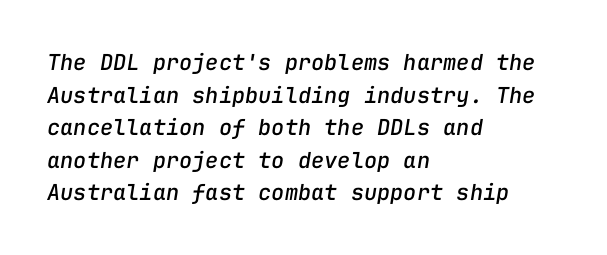
Successive baselines arrive at the customary interval. An italicized treatment has been applied to the whole sample. Anything drawn beneath the words? Only blank space. Spacing between characters is what you'd get straight out of the box. The typesetter chose a ragged-right arrangement here.
